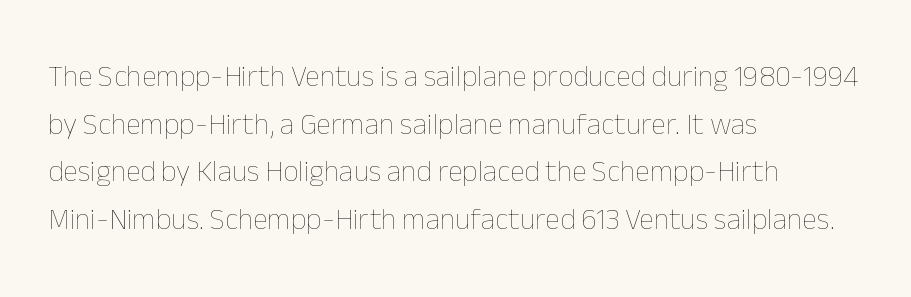
{"italic": "no", "bold": "no", "weight": "thin", "width": "normal", "stroke_contrast": "low", "x_height": "medium", "monospaced": "no", "underline": "no", "align": "left", "line_spacing": "normal", "line_spacing_ratio": 1.59, "letter_spacing": "normal", "letter_spacing_em": 0.0, "glyph_px": 30}
